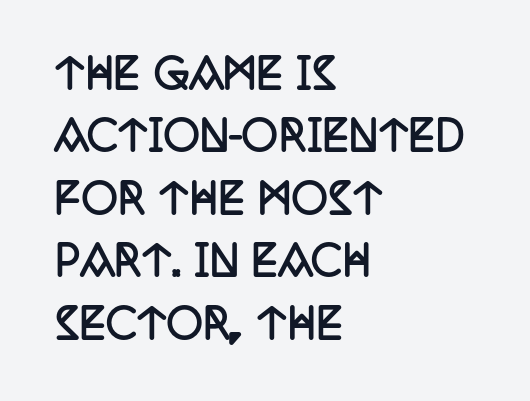
{"serif": "yes", "italic": "no", "bold": "yes", "weight": "semibold", "width": "condensed", "stroke_contrast": "low", "x_height": "large", "monospaced": "no", "underline": "no", "align": "left", "line_spacing": "normal", "line_spacing_ratio": 1.56, "letter_spacing": "normal", "letter_spacing_em": 0.0, "glyph_px": 40}
